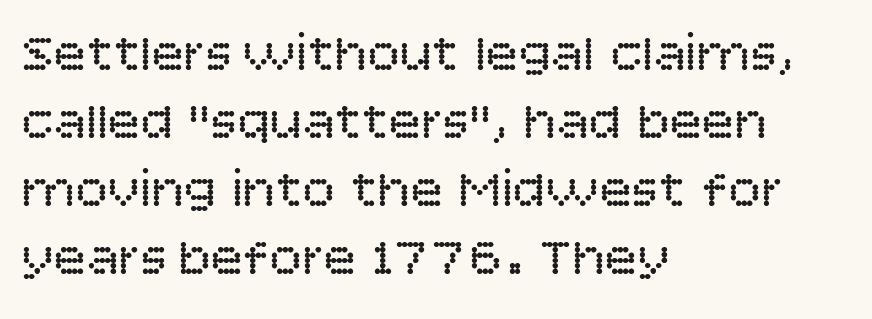
The image shows 54 px regular-weight sans-serif type, upright; set left-aligned, normal line spacing (1.26x), normal letter spacing, not underlined; low stroke contrast and a large x-height.
